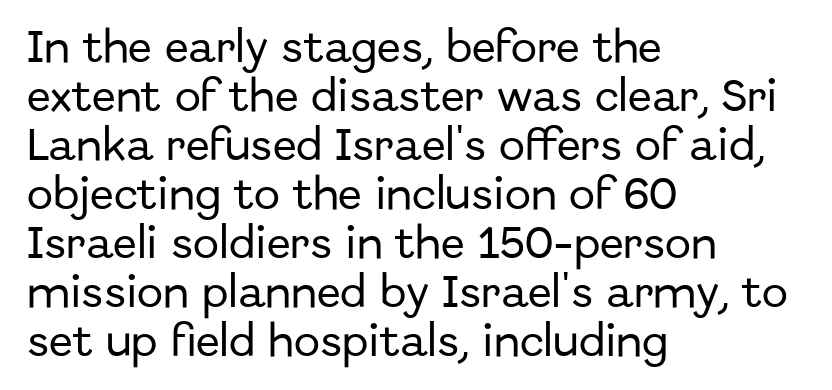
The image shows 35 px sans-serif type, upright; set left-aligned, normal line spacing (1.4x), normal letter spacing, not underlined; low stroke contrast and a medium x-height.
